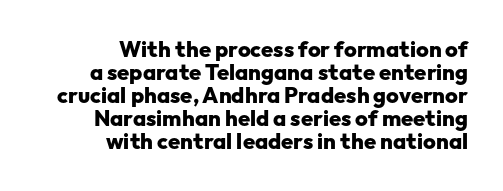
There is no visible air inserted between adjacent glyphs. Only glyphs here, with clear space below each row. A typesetter would call this leading minimal, almost set solid. Horizontal alignment here is rightward, an uncommon choice for prose.
